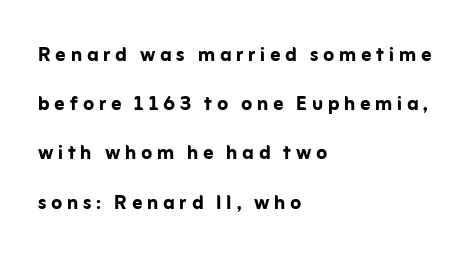
The image shows 25 px bold type, upright; set left-aligned, loose line spacing (1.97x), not underlined.
